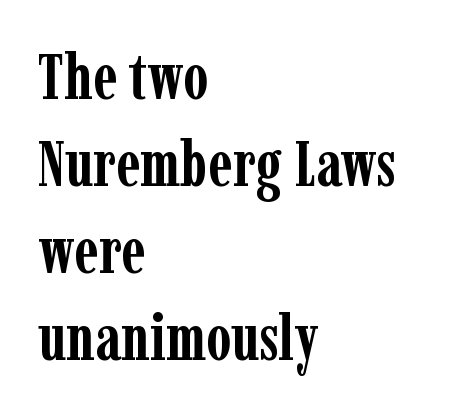
{"serif": "yes", "italic": "no", "bold": "yes", "weight": "semibold", "width": "condensed", "stroke_contrast": "low", "x_height": "medium", "monospaced": "no", "underline": "no", "align": "left", "line_spacing": "normal", "line_spacing_ratio": 1.36, "letter_spacing": "normal", "letter_spacing_em": 0.0, "glyph_px": 64}
